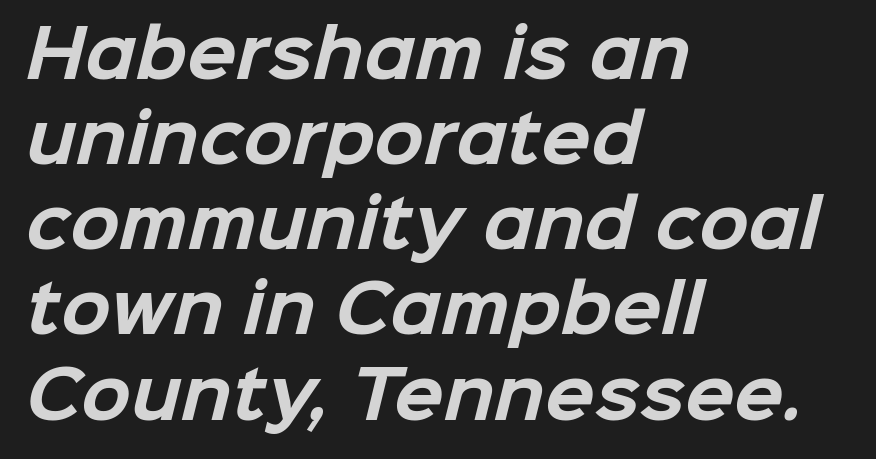
Does extra space separate the letters? No, they use regular spacing. Grotesque or geometric, the face here clearly has no serifs. Honestly, the row spacing looks completely unremarkable. The rendering uses natural spacing where letterforms have individual widths. The letters are bold, with thick, heavy strokes.
